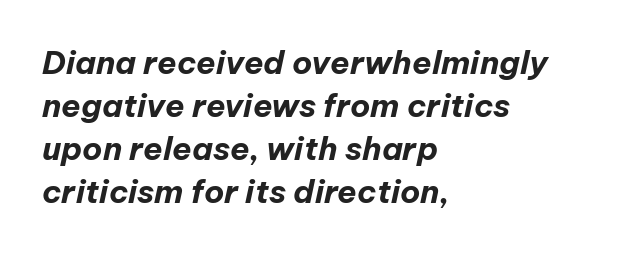
The image shows 32 px bold type, italic (leaning right); set left-aligned, normal line spacing (1.34x), normal letter spacing, not underlined; low stroke contrast and a medium x-height.
